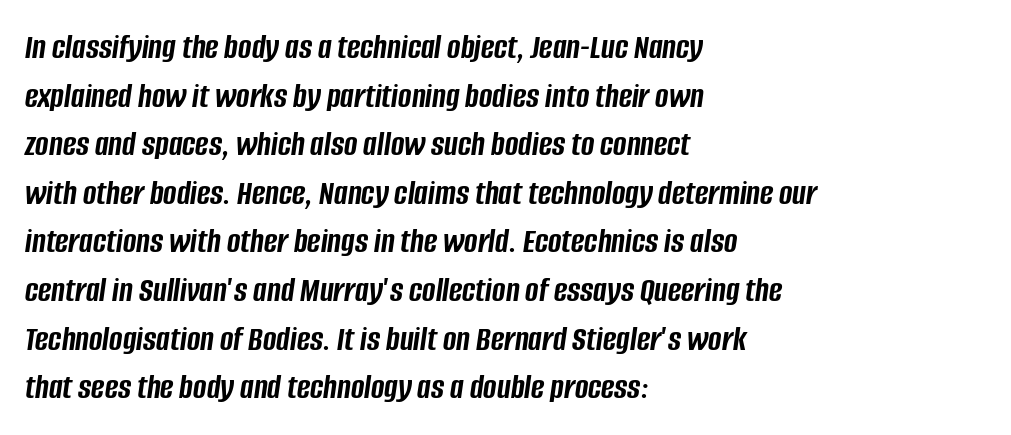
The image shows 36 px semibold, condensed type, italic (leaning right); set left-aligned, normal line spacing (1.35x), normal letter spacing, not underlined; low stroke contrast and a large x-height.
